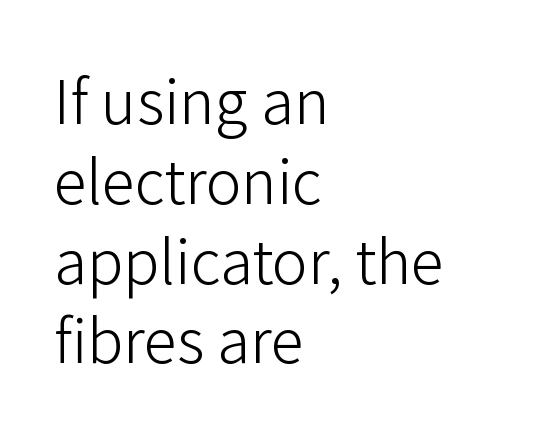
The image shows 60 px light sans-serif type, upright; set left-aligned, normal line spacing (1.33x), normal letter spacing, not underlined; low stroke contrast and a medium x-height.
